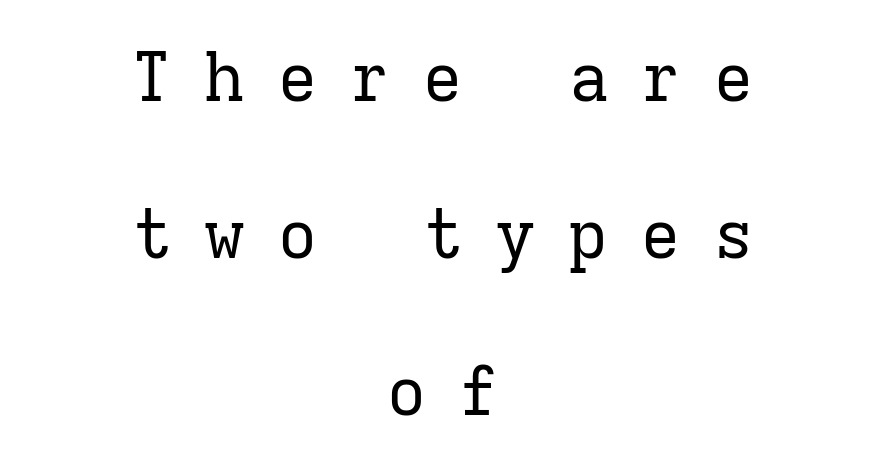
The image shows 68 px regular-weight serif type, upright, monospaced; set centered, loose line spacing (2.31x), unusually wide letter spacing (+0.47 em), not underlined; low stroke contrast and a medium x-height.
